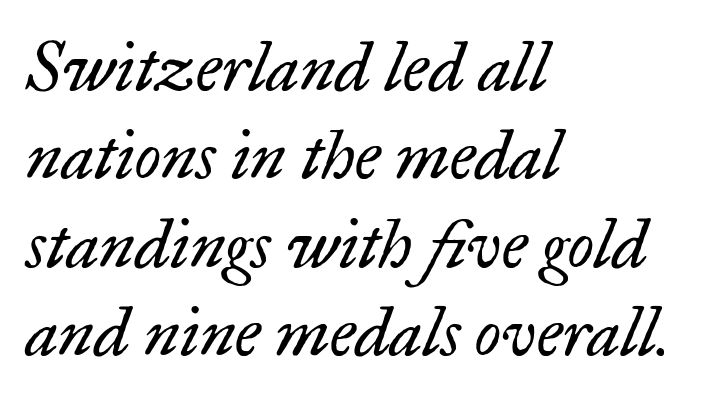
{"serif": "yes", "italic": "yes", "lean": "right", "slant_degrees": 17, "bold": "no", "weight": "regular", "width": "normal", "stroke_contrast": "low", "x_height": "small", "monospaced": "no", "underline": "no", "align": "left", "line_spacing": "normal", "line_spacing_ratio": 1.3, "letter_spacing": "normal", "letter_spacing_em": 0.0, "glyph_px": 68}
